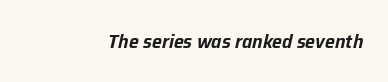
The image shows 20 px text type, italic (leaning right); set normal letter spacing, not underlined.
